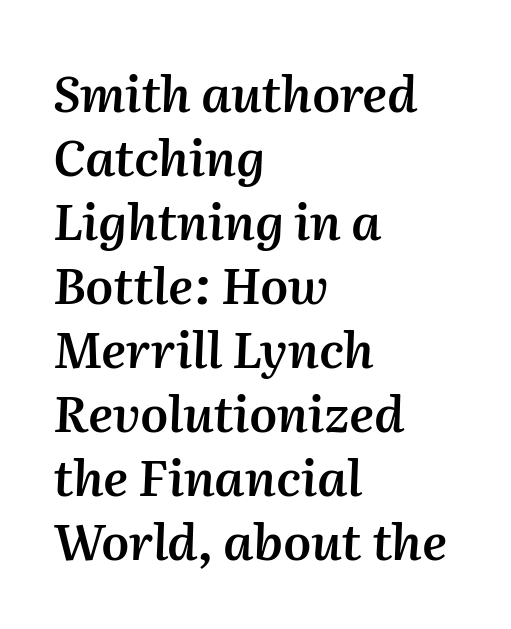
Looking at the ascenders, they clearly lean. Standard letterfit; no display-style spreading of the glyphs. This rendering features lettering with no underline. If you measured baseline to baseline, you'd find a middling distance. The passage shown is typed in a proportional face where columns would drift. Every letter is mildly thick-stroked: semibold rather than bold.
